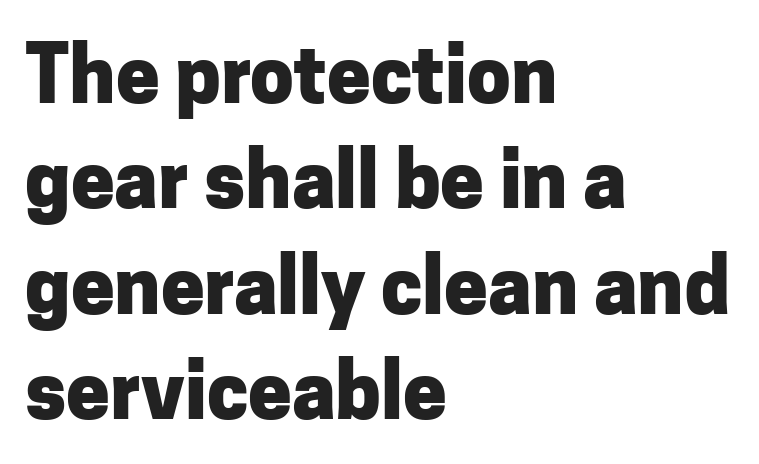
Q: Is the text bold? A: Yes.
Q: Is the text italic (slanted)? A: No, it is upright.
Q: Is the typeface a serif or a sans-serif typeface? A: Sans-serif.
Q: Is the text underlined? A: No.
Q: How is the paragraph aligned? A: Left-aligned.
Q: Is the spacing between letters normal or unusually wide? A: Normal.
Q: Is the spacing between lines tight, normal or loose? A: Normal.
Q: Width (condensed, normal, or wide)? A: Normal.
Q: Stroke contrast? A: Low.
Q: x-height? A: Medium.
Q: Monospaced? A: No.
